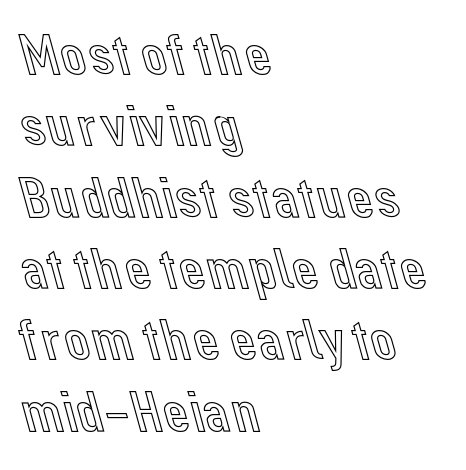
Q: Is the text italic (slanted)? A: Yes.
Q: Is the text underlined? A: No.
Q: How is the paragraph aligned? A: Left-aligned.
Q: Is the spacing between letters normal or unusually wide? A: Normal.
Q: Width (condensed, normal, or wide)? A: Normal.
Q: x-height? A: Medium.
Q: Monospaced? A: No.
